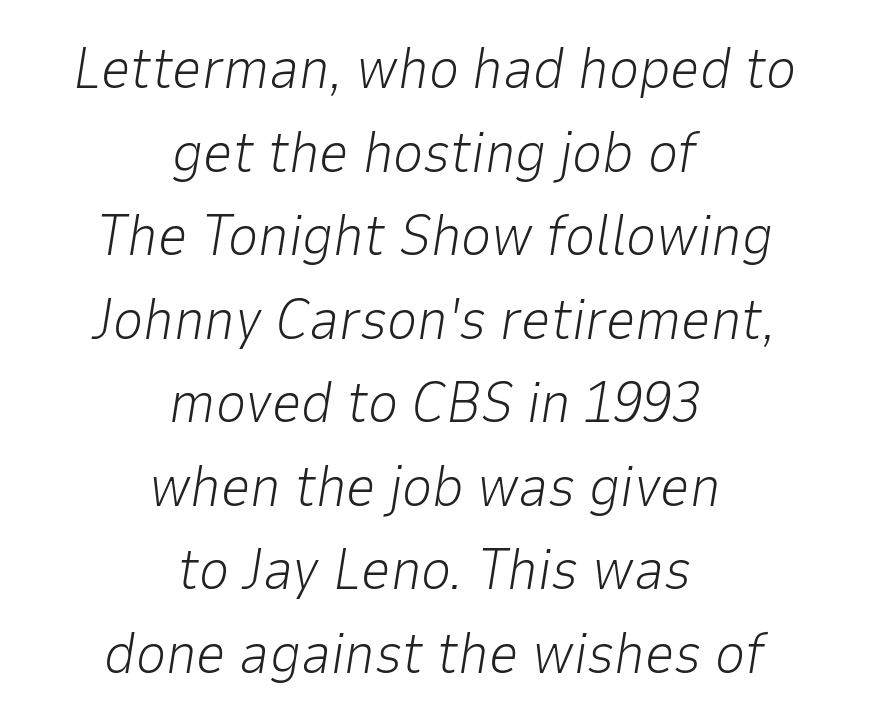
The image shows 58 px light type, italic (leaning right); set centered, normal line spacing (1.44x), normal letter spacing, not underlined; low stroke contrast and a medium x-height.
